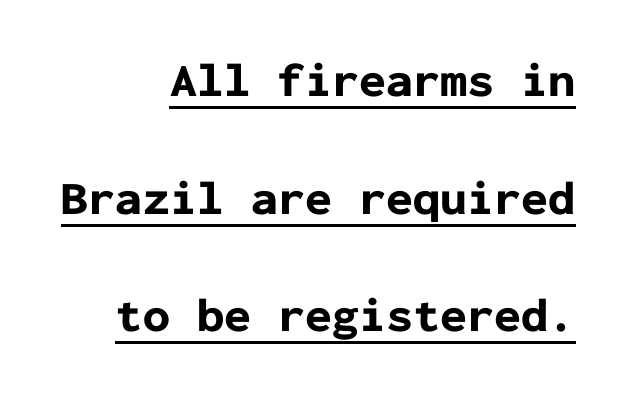
{"serif": "no", "italic": "no", "bold": "yes", "weight": "bold", "width": "normal", "stroke_contrast": "low", "x_height": "medium", "monospaced": "yes", "underline": "yes", "align": "right", "line_spacing": "loose", "line_spacing_ratio": 2.45, "letter_spacing": "normal", "letter_spacing_em": 0.0, "glyph_px": 48}
